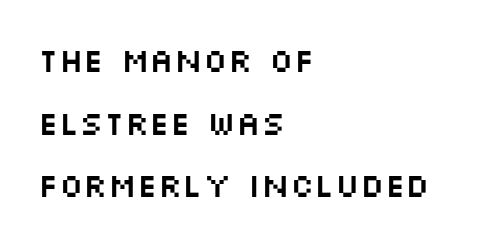
Q: Is the text italic (slanted)? A: No, it is upright.
Q: Is the typeface a serif or a sans-serif typeface? A: Sans-serif.
Q: Is the text underlined? A: No.
Q: How is the paragraph aligned? A: Left-aligned.
Q: Is the spacing between letters normal or unusually wide? A: Normal.
Q: Is the spacing between lines tight, normal or loose? A: Loose.
Q: Width (condensed, normal, or wide)? A: Wide.
Q: Stroke contrast? A: Medium.
Q: x-height? A: Large.
Q: Monospaced? A: No.
